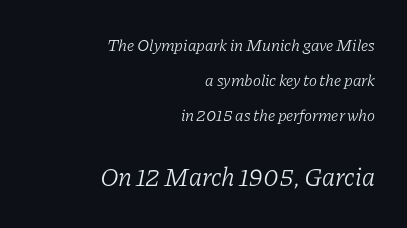
Q: Is the text bold? A: No.
Q: Is the text italic (slanted)? A: Yes, it leans right by about 11 degrees.
Q: Is the text underlined? A: No.
Q: How is the paragraph aligned? A: Right-aligned.
Q: Is the spacing between letters normal or unusually wide? A: Normal.
Q: Is the spacing between lines tight, normal or loose? A: Loose.
Q: Which block of text is set in a larger size, the first (top) or the second (bottom)? A: The second (bottom) one.
